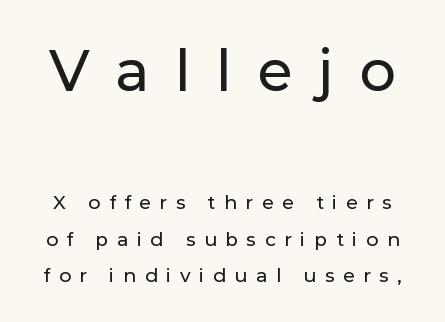
Q: Is the text italic (slanted)? A: No, it is upright.
Q: Is the typeface a serif or a sans-serif typeface? A: Sans-serif.
Q: Is the text underlined? A: No.
Q: Is the spacing between letters normal or unusually wide? A: Unusually wide.
Q: Is the spacing between lines tight, normal or loose? A: Loose.
Q: Which block of text is set in a larger size, the first (top) or the second (bottom)? A: The first (top) one.
Q: Width (condensed, normal, or wide)? A: Normal.
Q: Stroke contrast? A: Low.
Q: x-height? A: Medium.
Q: Monospaced? A: No.
